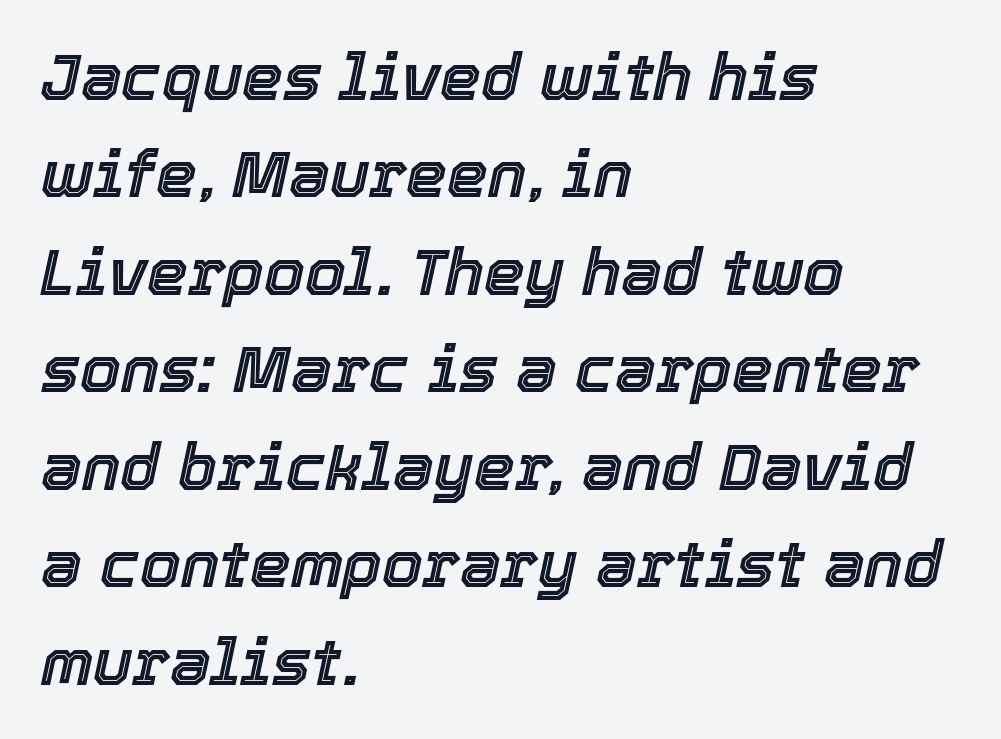
Nobody drew a line under any word here. Each letter keeps its own natural width here, so spacing adapts to shape. A normal amount of white space separates one row of letters from the next. The typesetter chose a ragged-right arrangement here. Short note: letters normally spaced. Does the lettering tilt? It does — this is italic.
